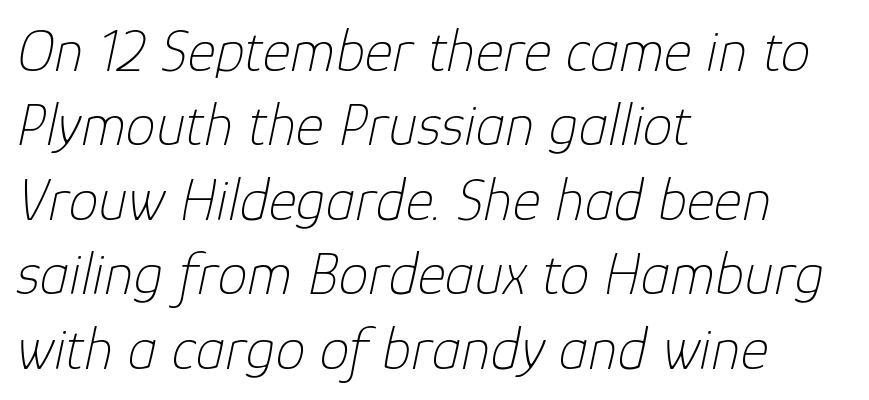
Q: Is the text bold? A: No.
Q: Is the text italic (slanted)? A: Yes, it leans right by about 12 degrees.
Q: Is the text underlined? A: No.
Q: How is the paragraph aligned? A: Left-aligned.
Q: Is the spacing between letters normal or unusually wide? A: Normal.
Q: Width (condensed, normal, or wide)? A: Normal.
Q: Stroke contrast? A: Low.
Q: x-height? A: Medium.
Q: Monospaced? A: No.
